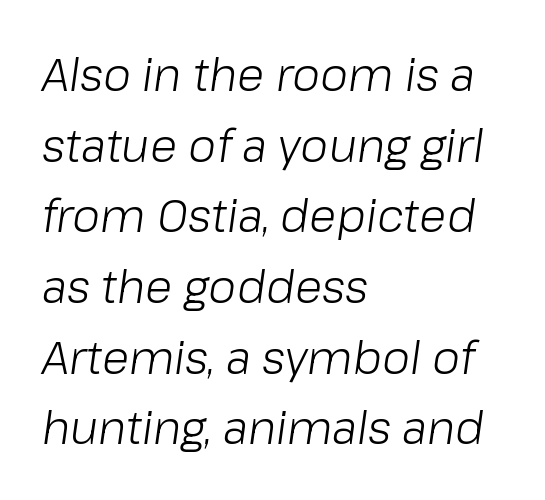
Typeset ragged right — the left edge is the straight one. Only glyphs here, with clear space below each row. The gaps between neighbouring characters are ordinary and unremarkable. The font's italic variant was chosen for this text.
